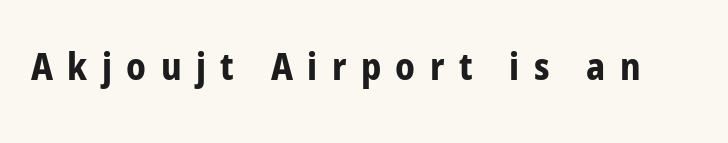
Q: Is the text bold? A: Yes.
Q: Is the text italic (slanted)? A: No, it is upright.
Q: Is the typeface a serif or a sans-serif typeface? A: Sans-serif.
Q: Is the text underlined? A: No.
Q: Is the spacing between letters normal or unusually wide? A: Unusually wide.
Q: Width (condensed, normal, or wide)? A: Condensed.
Q: Stroke contrast? A: Low.
Q: x-height? A: Medium.
Q: Monospaced? A: No.
